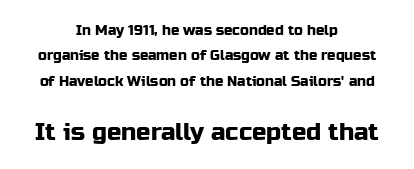
Upright lettering throughout. The rendering positions every line midway between the sides. Descender tails drop into unmarked territory. You could call the tracking neutral — neither tight nor loose.
